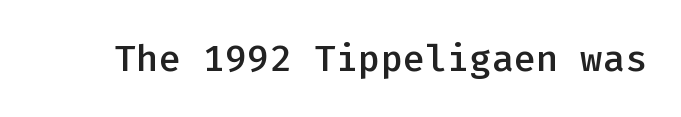
The image shows 37 px semibold sans-serif type, upright, monospaced; set normal letter spacing, not underlined; low stroke contrast and a medium x-height.
